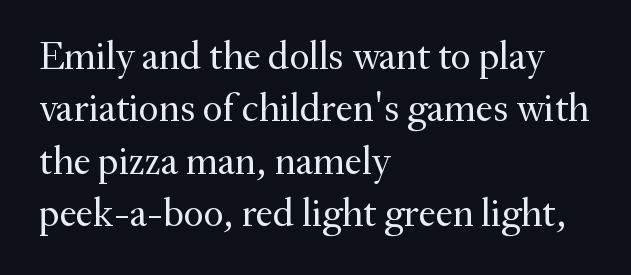
Does the lettering tilt? It doesn't — this is upright. Leading matches the norm, producing a regular column. Check where the strokes stop: tiny serifs finish them off. Words appear dense and cohesive because spacing is normal.
